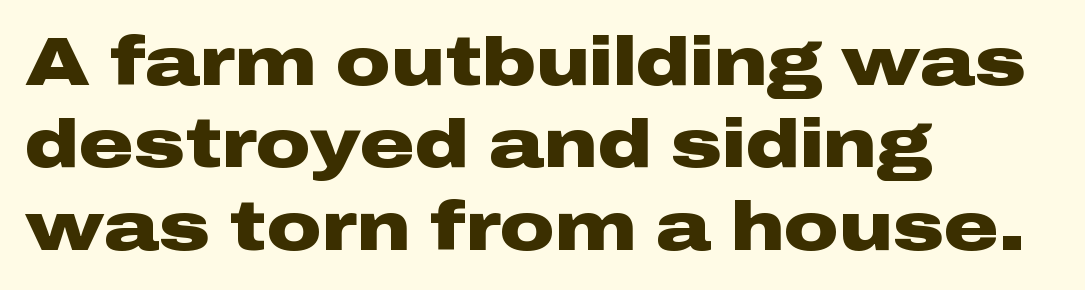
Q: Is the text bold? A: Yes.
Q: Is the text italic (slanted)? A: No, it is upright.
Q: Is the typeface a serif or a sans-serif typeface? A: Sans-serif.
Q: Is the text underlined? A: No.
Q: How is the paragraph aligned? A: Left-aligned.
Q: Is the spacing between letters normal or unusually wide? A: Normal.
Q: Width (condensed, normal, or wide)? A: Wide.
Q: Stroke contrast? A: Low.
Q: x-height? A: Medium.
Q: Monospaced? A: No.
